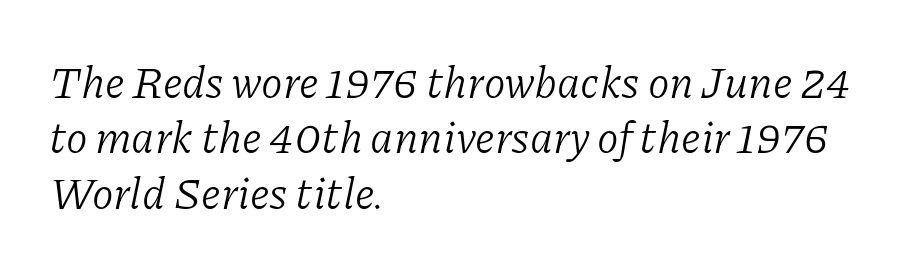
Q: Is the text bold? A: No.
Q: Is the text italic (slanted)? A: Yes, it leans right by about 11 degrees.
Q: Is the typeface a serif or a sans-serif typeface? A: Serif.
Q: Is the text underlined? A: No.
Q: How is the paragraph aligned? A: Left-aligned.
Q: Is the spacing between letters normal or unusually wide? A: Normal.
Q: Is the spacing between lines tight, normal or loose? A: Normal.
Q: Width (condensed, normal, or wide)? A: Normal.
Q: Stroke contrast? A: Low.
Q: x-height? A: Medium.
Q: Monospaced? A: No.
